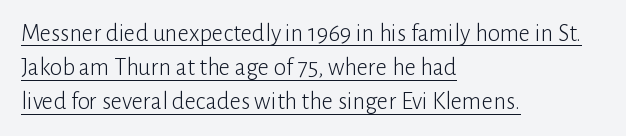
{"italic": "no", "bold": "no", "underline": "yes", "align": "left", "line_spacing": "normal", "line_spacing_ratio": 1.37, "letter_spacing": "normal", "letter_spacing_em": 0.0, "glyph_px": 25}
